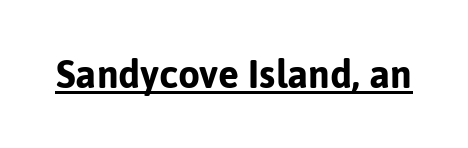
You'd pick this weight for a headline — it's a proper bold. Proportional: the letters do not fall into vertical columns. Is the letter spacing exaggerated? No — it looks like the ordinary default. Check where the strokes stop: nothing finishes them off — pure sans. A roman cut, with each character standing at attention. Glance below the letters and you will spot a drawn line.
